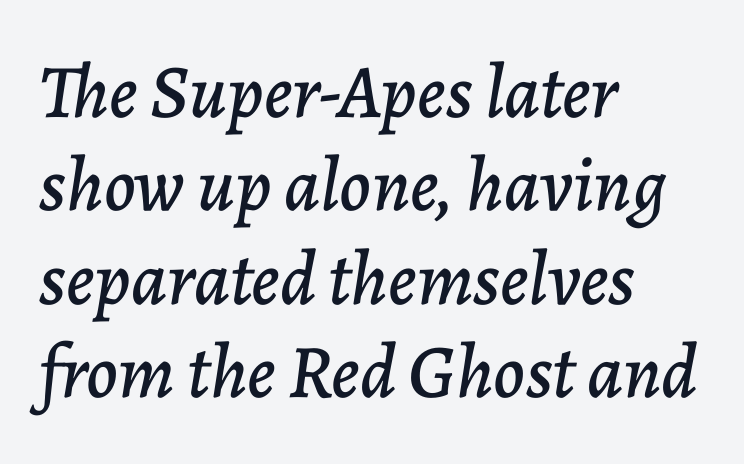
Q: Is the text italic (slanted)? A: Yes, it leans right by about 7 degrees.
Q: Is the text underlined? A: No.
Q: How is the paragraph aligned? A: Left-aligned.
Q: Is the spacing between letters normal or unusually wide? A: Normal.
Q: Width (condensed, normal, or wide)? A: Normal.
Q: Stroke contrast? A: Low.
Q: x-height? A: Medium.
Q: Monospaced? A: No.
